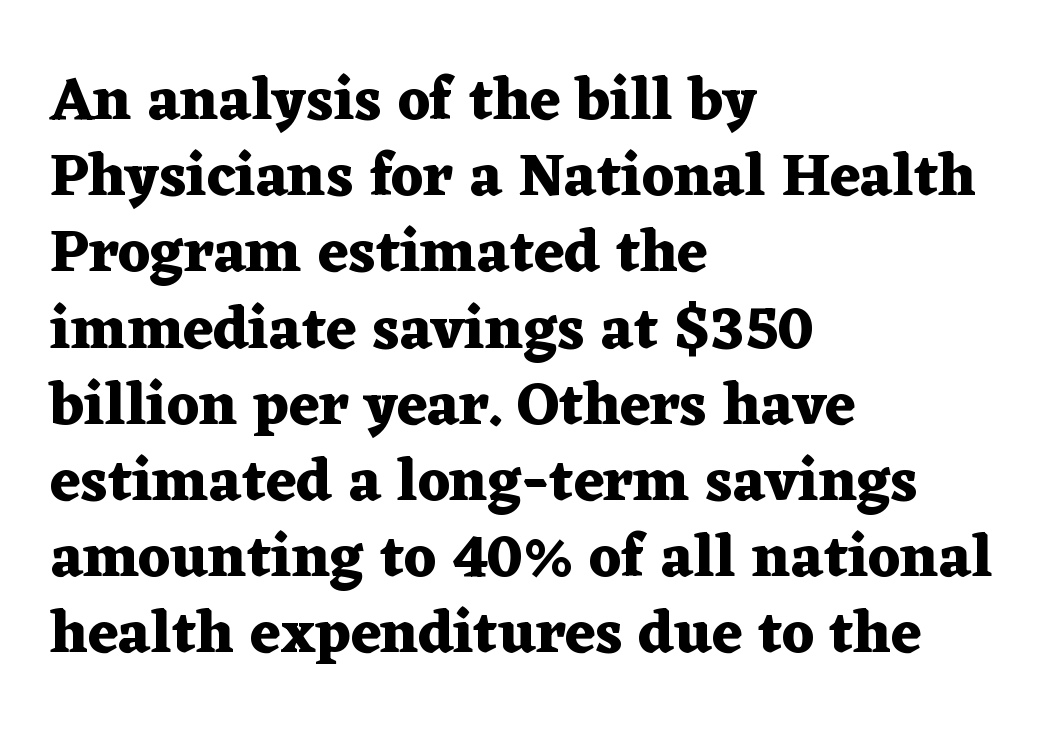
The image shows 60 px heavy, wide serif type, upright; set left-aligned, normal line spacing (1.27x), normal letter spacing, not underlined; medium stroke contrast and a medium x-height.
